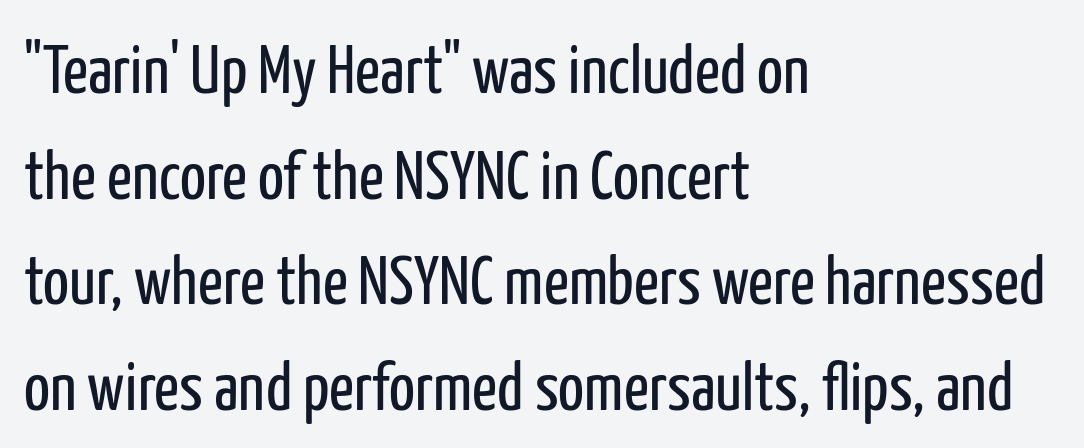
Q: Is the text bold? A: No.
Q: Is the text italic (slanted)? A: No, it is upright.
Q: Is the typeface a serif or a sans-serif typeface? A: Sans-serif.
Q: Is the text underlined? A: No.
Q: How is the paragraph aligned? A: Left-aligned.
Q: Is the spacing between letters normal or unusually wide? A: Normal.
Q: Is the spacing between lines tight, normal or loose? A: Normal.
Q: Width (condensed, normal, or wide)? A: Condensed.
Q: Stroke contrast? A: Low.
Q: x-height? A: Medium.
Q: Monospaced? A: No.
